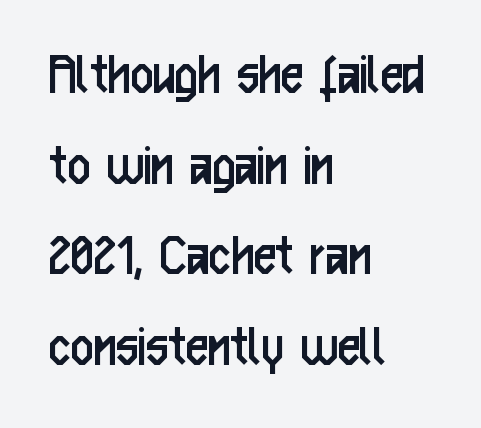
The image shows 62 px regular-weight, condensed sans-serif type, upright; set left-aligned, normal line spacing (1.46x), normal letter spacing, not underlined; low stroke contrast and a medium x-height.
